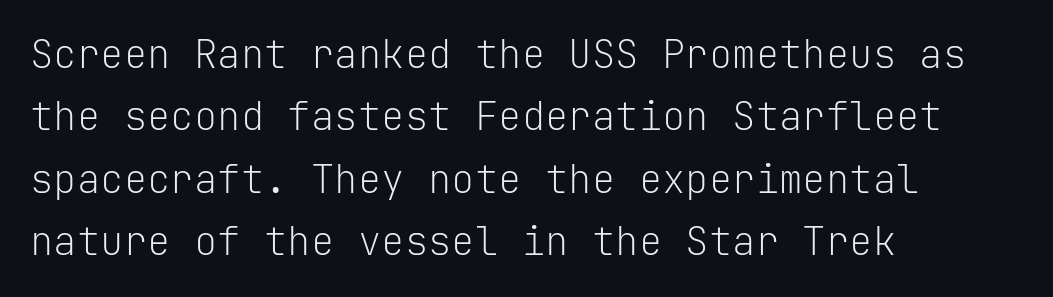
The image shows 39 px light sans-serif type, upright, monospaced; set left-aligned, normal line spacing (1.6x), normal letter spacing, not underlined; low stroke contrast and a medium x-height.
